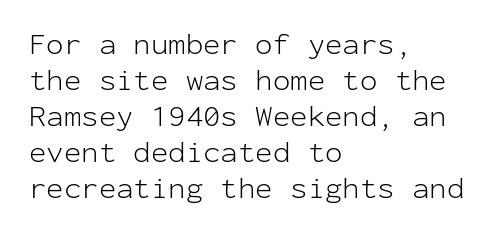
{"serif": "no", "italic": "no", "bold": "no", "weight": "light", "width": "normal", "stroke_contrast": "low", "x_height": "medium", "monospaced": "yes", "underline": "no", "align": "left", "line_spacing_ratio": 1.24, "letter_spacing": "normal", "letter_spacing_em": 0.0, "glyph_px": 29}
